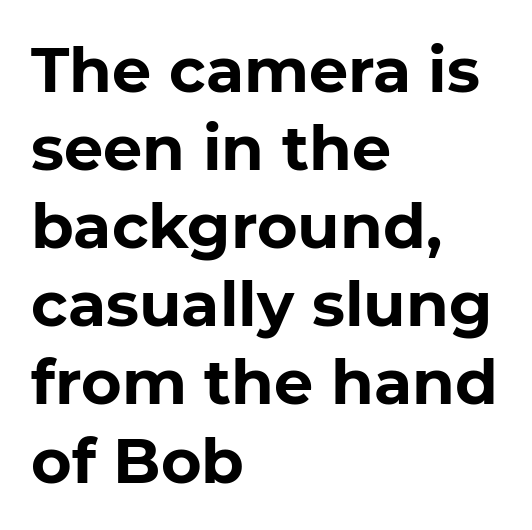
Q: Is the text bold? A: Yes.
Q: Is the text italic (slanted)? A: No, it is upright.
Q: Is the typeface a serif or a sans-serif typeface? A: Sans-serif.
Q: Is the text underlined? A: No.
Q: How is the paragraph aligned? A: Left-aligned.
Q: Is the spacing between letters normal or unusually wide? A: Normal.
Q: Is the spacing between lines tight, normal or loose? A: Normal.
Q: Width (condensed, normal, or wide)? A: Normal.
Q: Stroke contrast? A: Low.
Q: x-height? A: Medium.
Q: Monospaced? A: No.
